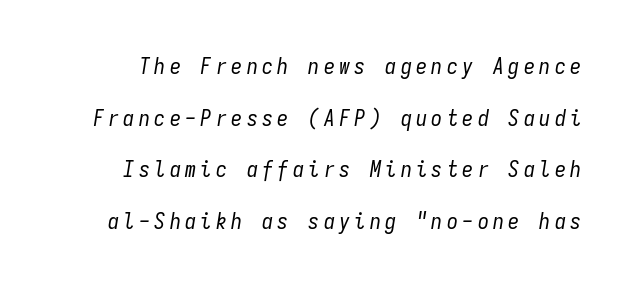
The image shows 22 px text type, italic (leaning right); set loose line spacing (2.35x), unusually wide letter spacing (+0.2 em), not underlined.
